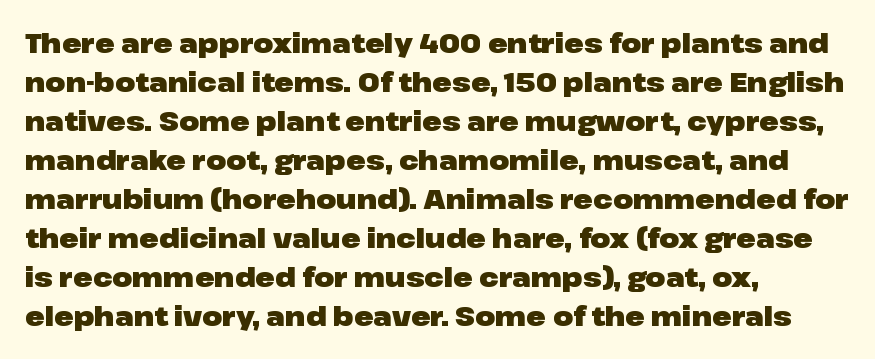
{"italic": "no", "bold": "yes", "underline": "no", "align": "left", "line_spacing": "normal", "line_spacing_ratio": 1.5, "letter_spacing": "normal", "letter_spacing_em": 0.0, "glyph_px": 26}
